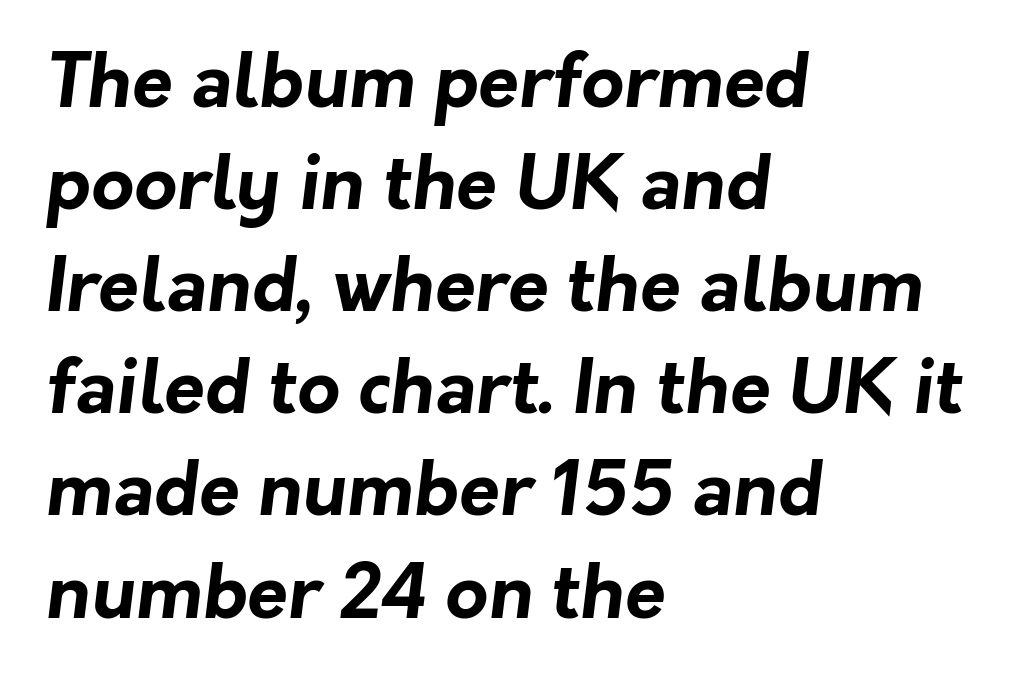
The letters advance in unequal steps, a hallmark of proportional type. This block has exactly the height ordinary leading produces. Are there feet on the stems? There aren't — it's a sans. Compared with typical body copy, the letter spacing here is the same. In terms of weight, the rendering is a true, heavy bold.
